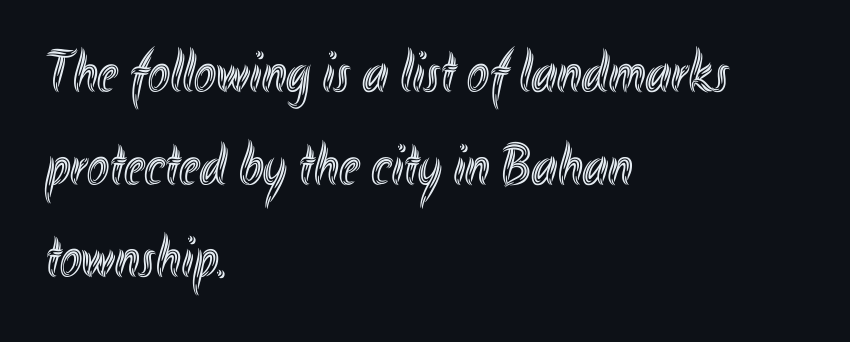
Line starts are locked; line ends wander. Proportional: the letters do not fall into vertical columns. Regular leading.
